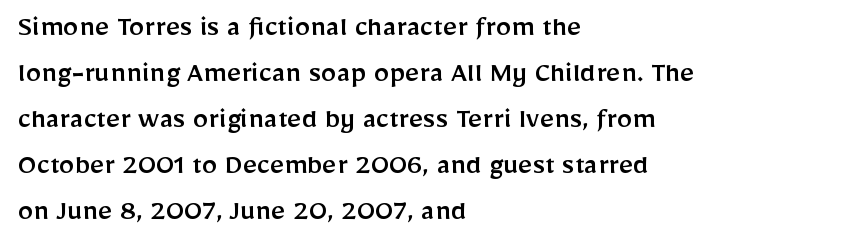
Vertical spacing — default. A roman cut, with each character standing at attention. A bare baseline throughout the passage. Compared with a centered layout, this one pins lines to the left instead.
